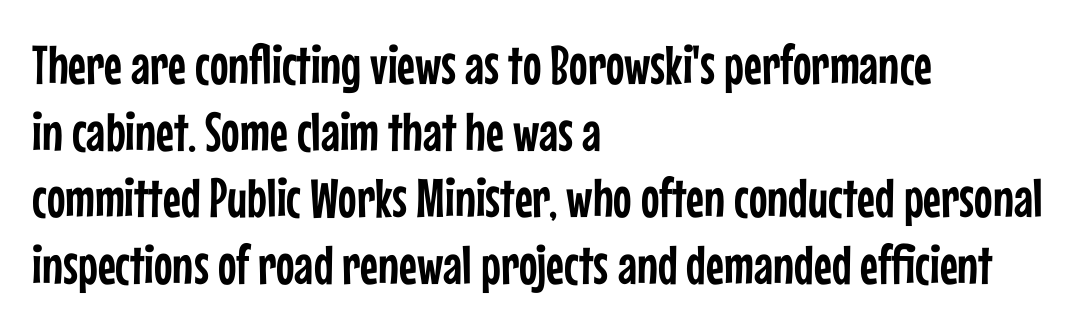
Leftover space on each line is placed entirely after the last word. Letters rest on an invisible, unmarked baseline. Looks like regular typesetting: each glyph gets only the width it needs. The horizontal fit of the characters is conventional and even. No feet cap the strokes, marking this as sans-serif type. You can tell it's not italic because the verticals are truly vertical.
